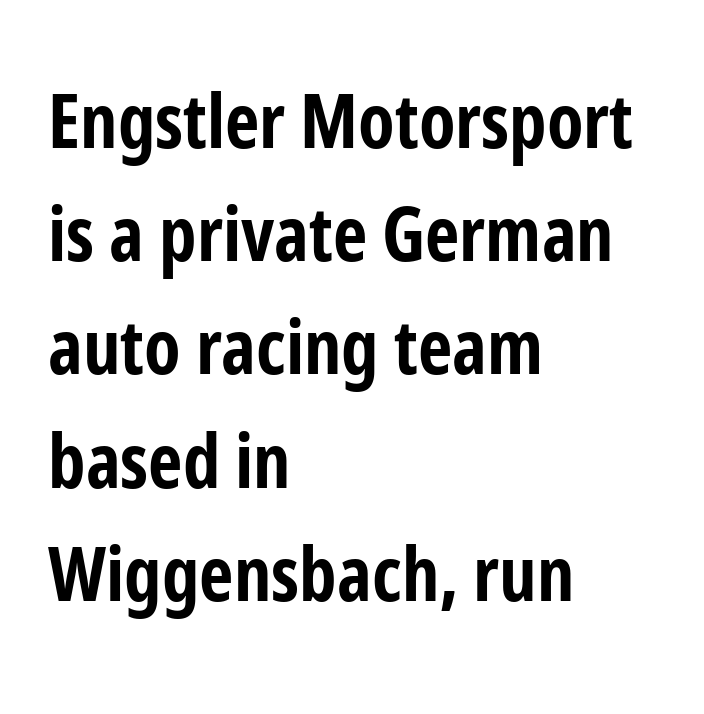
Q: Is the text bold? A: Yes.
Q: Is the text italic (slanted)? A: No, it is upright.
Q: Is the typeface a serif or a sans-serif typeface? A: Sans-serif.
Q: Is the text underlined? A: No.
Q: How is the paragraph aligned? A: Left-aligned.
Q: Is the spacing between letters normal or unusually wide? A: Normal.
Q: Is the spacing between lines tight, normal or loose? A: Normal.
Q: Width (condensed, normal, or wide)? A: Condensed.
Q: Stroke contrast? A: Low.
Q: x-height? A: Medium.
Q: Monospaced? A: No.
